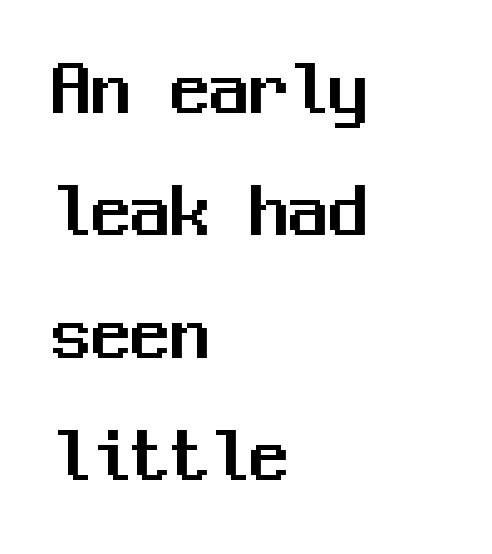
Leading matches the norm, producing a regular column. Type without underlining. The designer went with a sans here, leaving each stem footless. Does the lettering tilt? It doesn't — this is upright. Every character here occupies the same horizontal width, giving the sample a typewriter-like rhythm.
